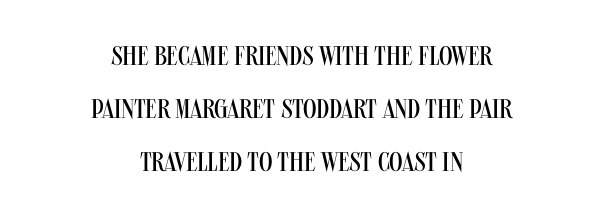
Q: Is the text bold? A: No.
Q: Is the text italic (slanted)? A: No, it is upright.
Q: Is the text underlined? A: No.
Q: How is the paragraph aligned? A: Centered.
Q: Is the spacing between letters normal or unusually wide? A: Normal.
Q: Is the spacing between lines tight, normal or loose? A: Loose.
